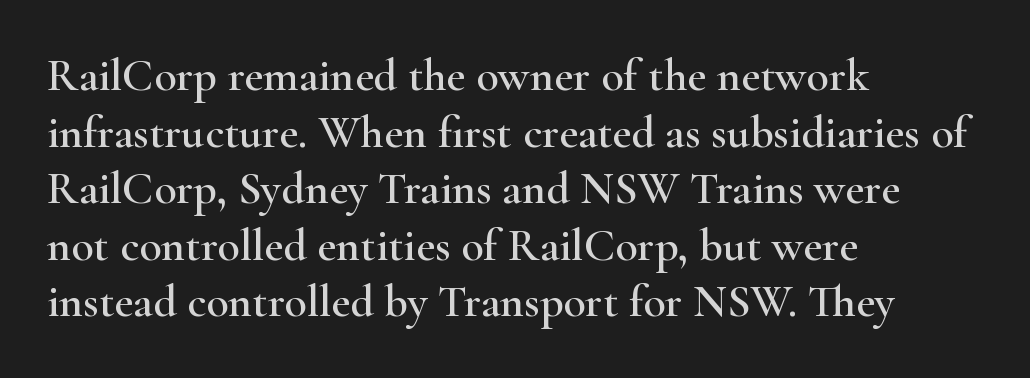
{"serif": "yes", "italic": "no", "width": "wide", "stroke_contrast": "high", "x_height": "small", "monospaced": "no", "underline": "no", "align": "left", "line_spacing_ratio": 1.23, "letter_spacing": "normal", "letter_spacing_em": 0.0, "glyph_px": 46}
